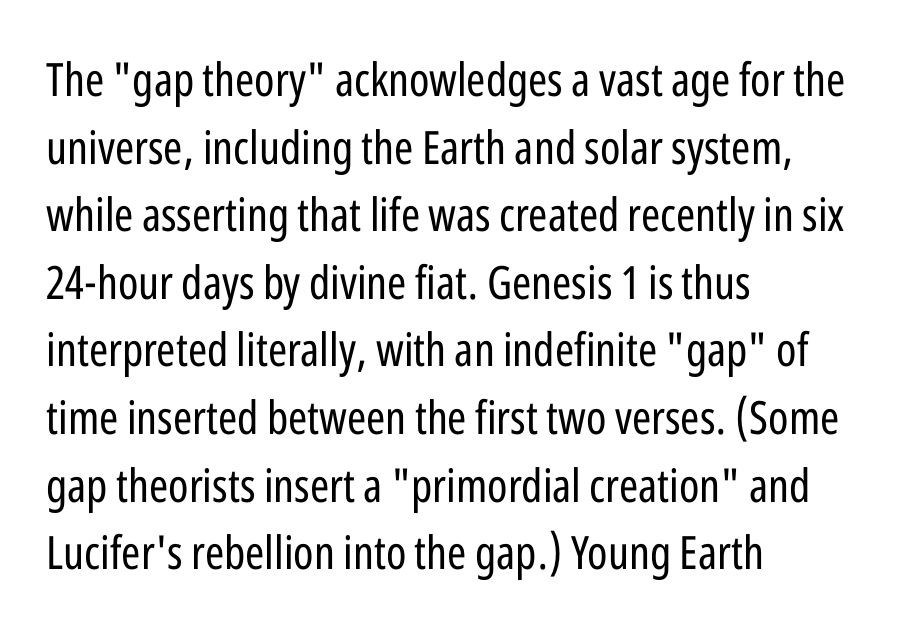
The image shows 46 px regular-weight, condensed sans-serif type, upright; set left-aligned, normal line spacing (1.47x), normal letter spacing, not underlined; low stroke contrast and a medium x-height.
